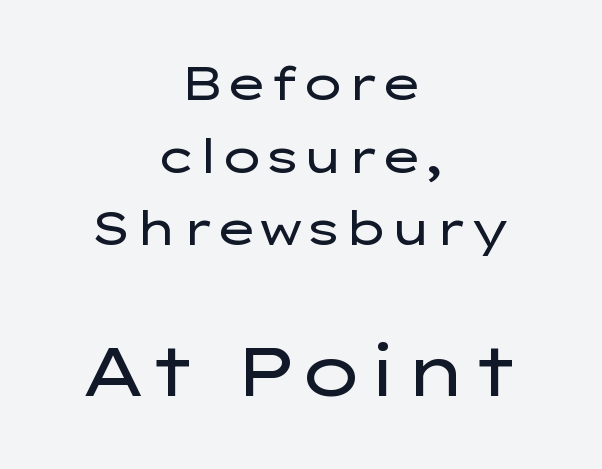
Q: Is the text bold? A: No.
Q: Is the text italic (slanted)? A: No, it is upright.
Q: Is the typeface a serif or a sans-serif typeface? A: Sans-serif.
Q: Is the text underlined? A: No.
Q: How is the paragraph aligned? A: Centered.
Q: Is the spacing between letters normal or unusually wide? A: Normal.
Q: Is the spacing between lines tight, normal or loose? A: Normal.
Q: Which block of text is set in a larger size, the first (top) or the second (bottom)? A: The second (bottom) one.
Q: Width (condensed, normal, or wide)? A: Wide.
Q: Stroke contrast? A: Low.
Q: x-height? A: Medium.
Q: Monospaced? A: No.
